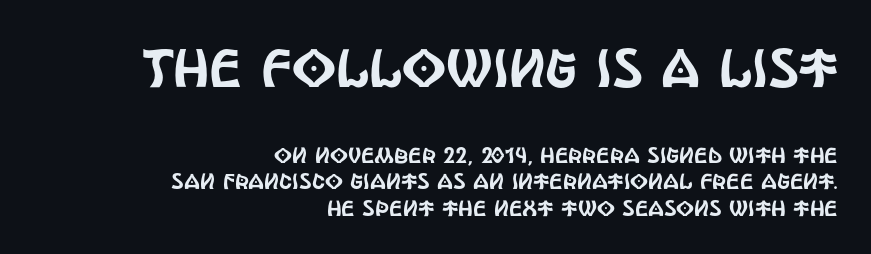
The letters advance in unequal steps, a hallmark of proportional type. What stands out about the letter spacing? Nothing — it is the standard amount. This sample uses a sans-serif face. Style check: upright.
